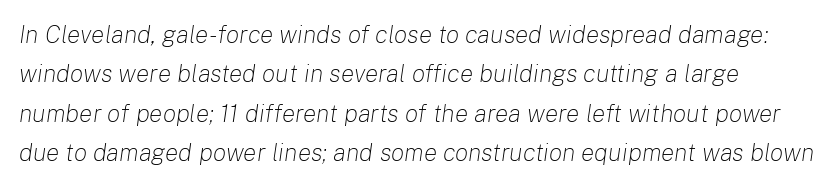
The image shows 25 px text type, italic (leaning right); set normal line spacing (1.58x), normal letter spacing, not underlined.
